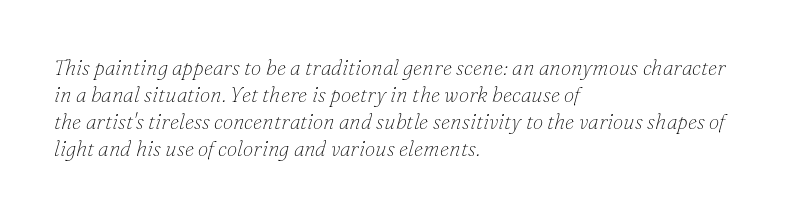
Q: Is the text bold? A: No.
Q: Is the text italic (slanted)? A: Yes, it leans right by about 16 degrees.
Q: Is the text underlined? A: No.
Q: How is the paragraph aligned? A: Left-aligned.
Q: Is the spacing between letters normal or unusually wide? A: Normal.
Q: Is the spacing between lines tight, normal or loose? A: Normal.
